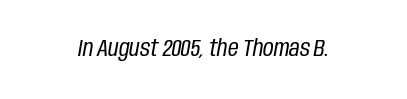
This reads as an unemphasized weight, regular at the heaviest. Unmarked baselines from the first word to the last. Compared with typical body copy, the letter spacing here is the same. Characters are canted at an angle relative to the baseline's perpendicular.
